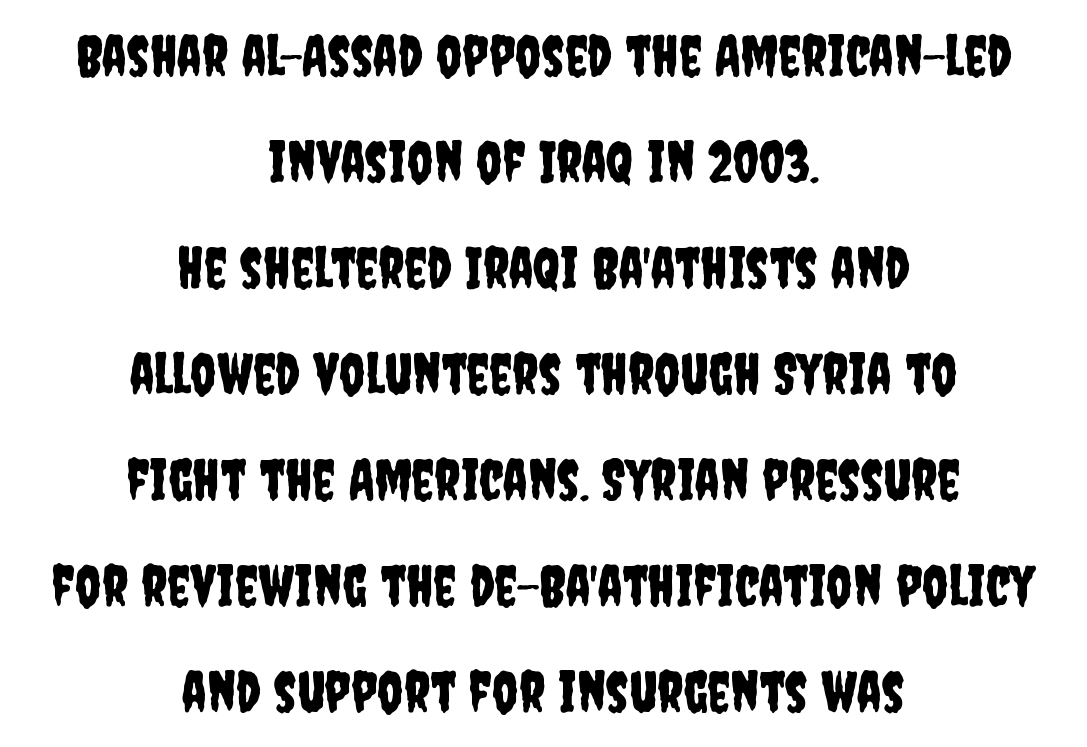
These lines are centered, leaving both edges ragged. Note: no serifs on the glyphs. Observe the ordinary spacing: letters are neighbours, not strangers. The type sits square on the baseline with zero lean. Letters rest on an invisible, unmarked baseline. Proportional: the letters do not fall into vertical columns.
